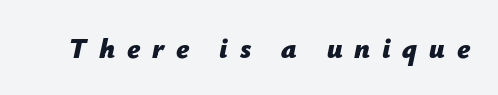
Each letter keeps its own natural width here, so spacing adapts to shape. Students, note that the glyphs here are deliberately spaced far apart. The space beneath each line is pristine and unruled. A typesetter would mark this as italic. The font is running at its bold setting.
